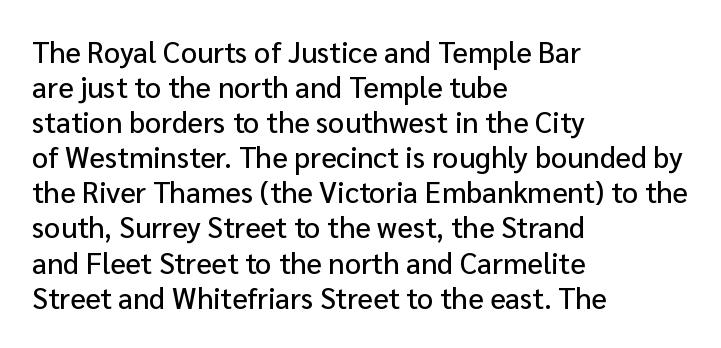
Notice how the stems are strictly vertical — no italics here. Character widths vary here, with narrow letters taking less room than wide ones. Letterform terminals end flat and unadorned throughout the passage. Observe the ordinary spacing: letters are neighbours, not strangers.
